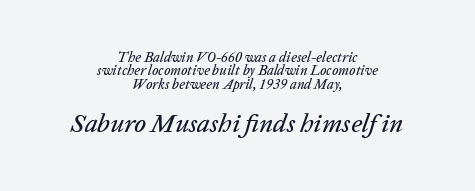
Q: Is the text italic (slanted)? A: Yes, it leans right by about 20 degrees.
Q: Is the text underlined? A: No.
Q: How is the paragraph aligned? A: Centered.
Q: Is the spacing between letters normal or unusually wide? A: Normal.
Q: Is the spacing between lines tight, normal or loose? A: Tight.
Q: Which block of text is set in a larger size, the first (top) or the second (bottom)? A: The second (bottom) one.
